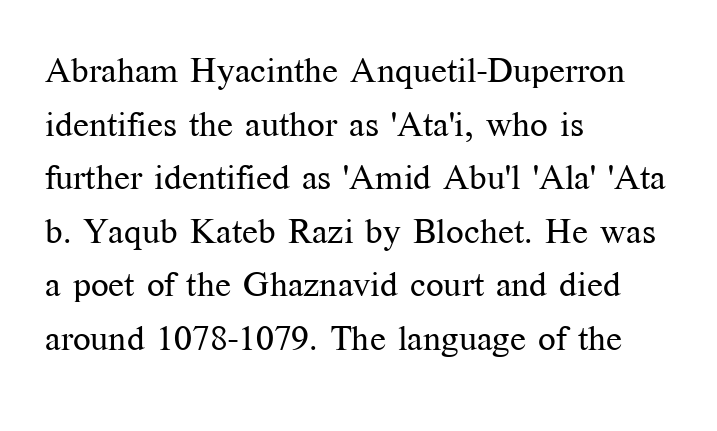
{"serif": "yes", "italic": "no", "bold": "no", "weight": "regular", "width": "normal", "stroke_contrast": "medium", "x_height": "medium", "monospaced": "no", "underline": "no", "align": "left", "line_spacing": "normal", "line_spacing_ratio": 1.53, "letter_spacing": "normal", "letter_spacing_em": 0.0, "glyph_px": 35}
